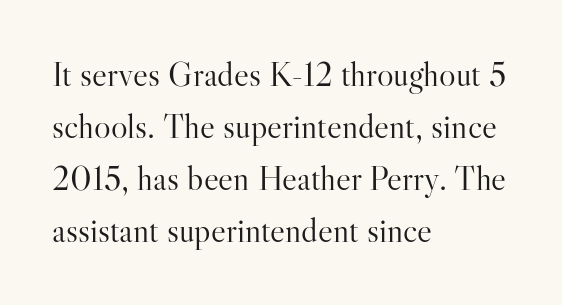
Q: Is the text bold? A: No.
Q: Is the text italic (slanted)? A: No, it is upright.
Q: Is the typeface a serif or a sans-serif typeface? A: Serif.
Q: Is the text underlined? A: No.
Q: How is the paragraph aligned? A: Left-aligned.
Q: Is the spacing between letters normal or unusually wide? A: Normal.
Q: Is the spacing between lines tight, normal or loose? A: Normal.
Q: Width (condensed, normal, or wide)? A: Normal.
Q: Stroke contrast? A: High.
Q: x-height? A: Small.
Q: Monospaced? A: No.
